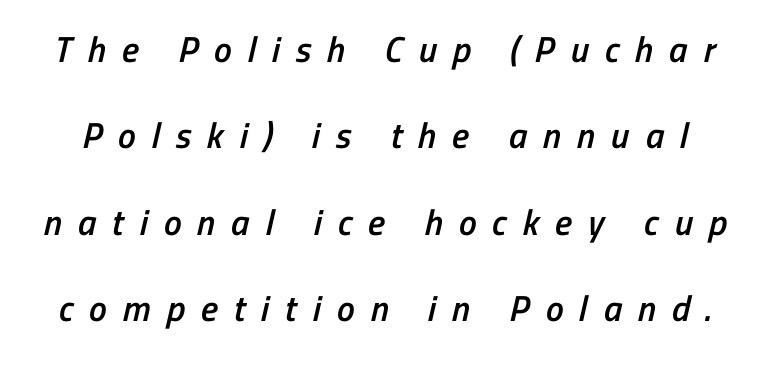
Slightly chunky letters — semibold, I'd say, not full bold. Quick note: underline off. Do the characters align in a grid? No, the font is proportional. Is this a sans? Yes — the strokes have no serifs.
